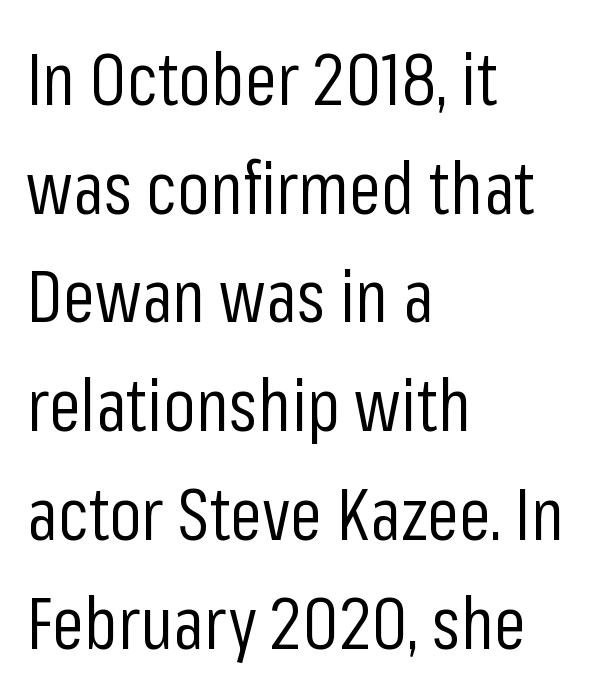
Q: Is the text bold? A: No.
Q: Is the text italic (slanted)? A: No, it is upright.
Q: Is the typeface a serif or a sans-serif typeface? A: Sans-serif.
Q: Is the text underlined? A: No.
Q: How is the paragraph aligned? A: Left-aligned.
Q: Is the spacing between letters normal or unusually wide? A: Normal.
Q: Is the spacing between lines tight, normal or loose? A: Normal.
Q: Width (condensed, normal, or wide)? A: Condensed.
Q: Stroke contrast? A: Low.
Q: x-height? A: Medium.
Q: Monospaced? A: No.
